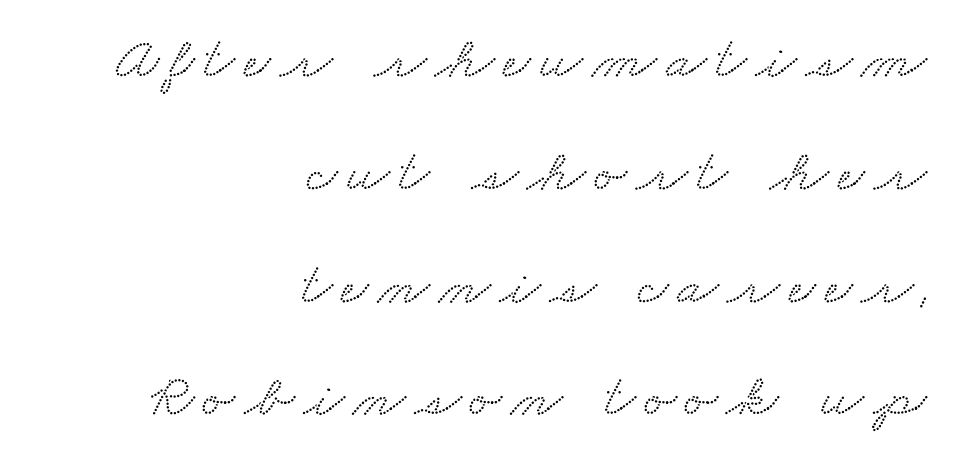
Q: Is the typeface a serif or a sans-serif typeface? A: Serif.
Q: Is the text underlined? A: No.
Q: How is the paragraph aligned? A: Right-aligned.
Q: Width (condensed, normal, or wide)? A: Wide.
Q: Stroke contrast? A: Low.
Q: x-height? A: Small.
Q: Monospaced? A: No.
